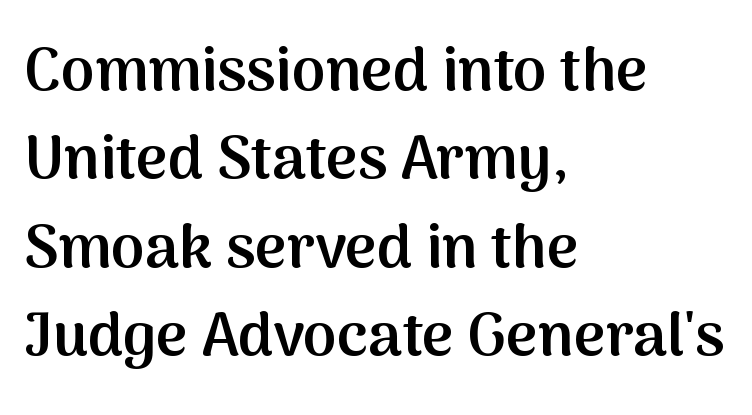
The image shows 61 px semibold sans-serif type, upright; set left-aligned, normal line spacing (1.45x), normal letter spacing, not underlined; medium stroke contrast and a medium x-height.
